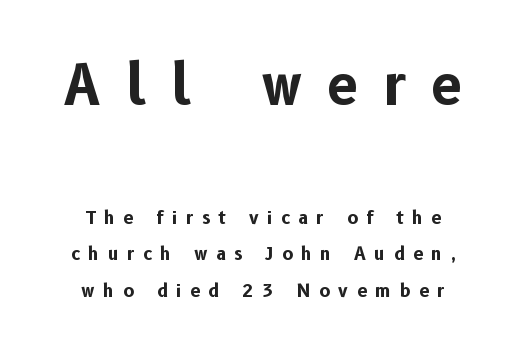
The image shows 55 px bold sans-serif type, upright; set loose line spacing (2.02x), unusually wide letter spacing (+0.47 em), not underlined; the first (top) block is 3.06x larger; low stroke contrast and a medium x-height.
